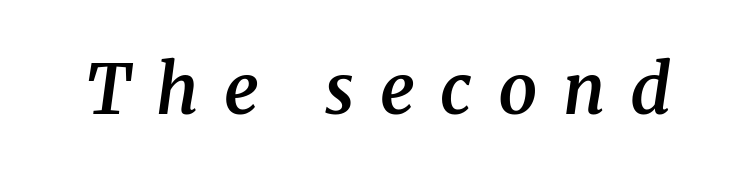
{"serif": "yes", "italic": "yes", "lean": "right", "slant_degrees": 8, "bold": "semi", "weight": "semibold", "width": "normal", "stroke_contrast": "medium", "x_height": "medium", "monospaced": "no", "underline": "no", "letter_spacing": "wide", "letter_spacing_em": 0.37, "glyph_px": 69}
